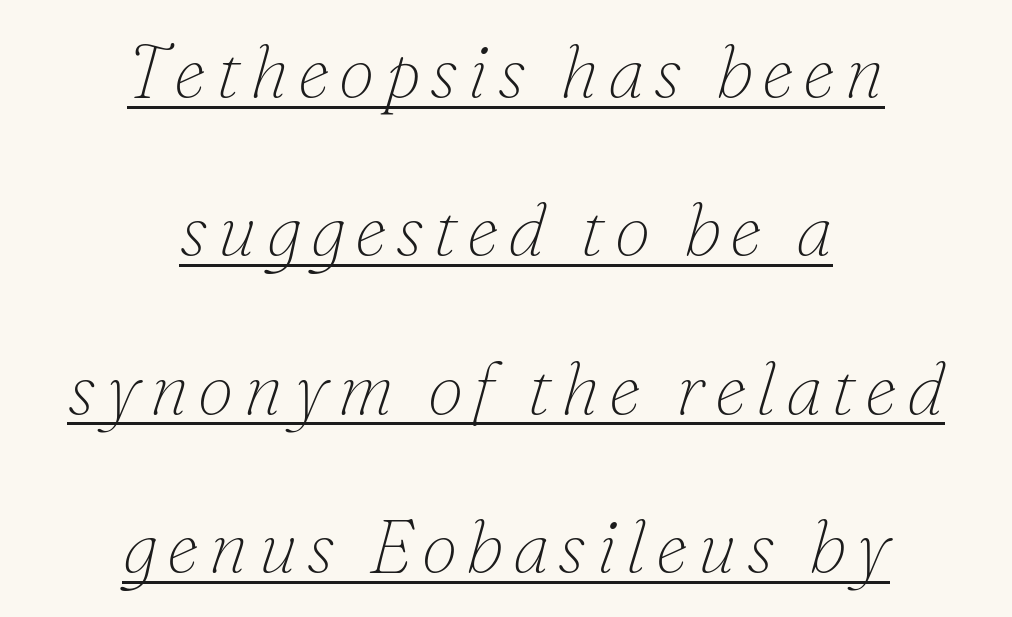
The image shows 73 px thin serif type, italic (leaning right); set centered, loose line spacing (2.17x), underlined; low stroke contrast and a small x-height.
